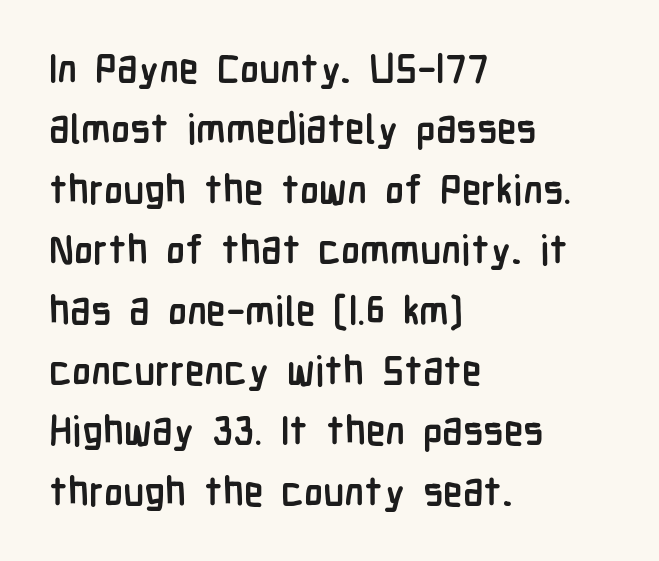
The image shows 40 px semibold, condensed sans-serif type, upright; set left-aligned, normal line spacing (1.51x), normal letter spacing, not underlined; low stroke contrast and a medium x-height.
